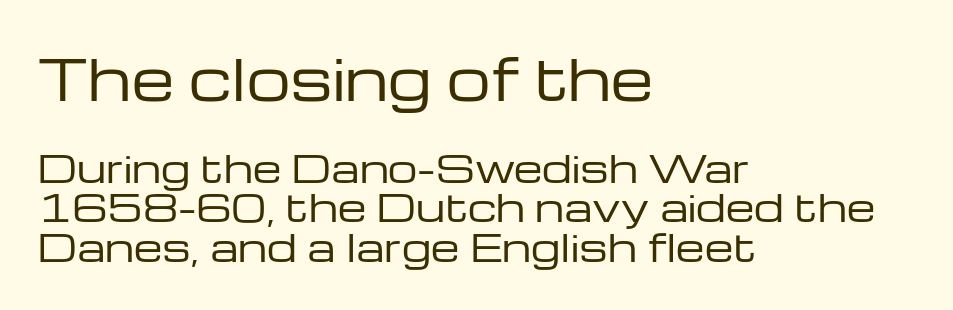
{"serif": "no", "italic": "no", "bold": "no", "weight": "regular", "width": "wide", "stroke_contrast": "low", "x_height": "medium", "monospaced": "no", "underline": "no", "align": "left", "line_spacing": "tight", "line_spacing_ratio": 1.07, "letter_spacing": "normal", "letter_spacing_em": 0.0, "larger_block": "first", "size_ratio": 1.49, "glyph_px": 55}
